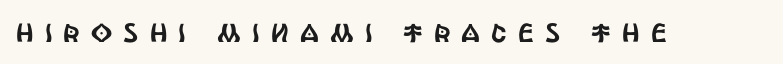
Q: Is the text italic (slanted)? A: No, it is upright.
Q: Is the text underlined? A: No.
Q: Is the spacing between letters normal or unusually wide? A: Unusually wide.
